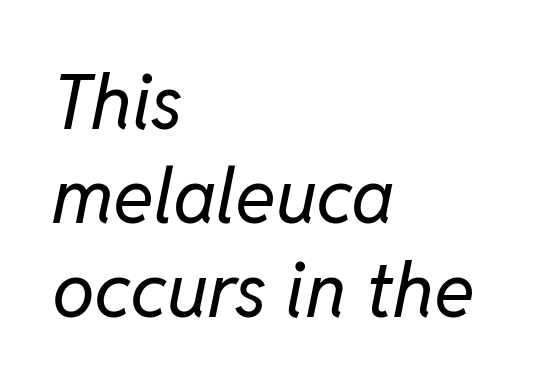
The image shows 76 px regular-weight type, italic (leaning right); set left-aligned, line spacing 1.24x, normal letter spacing, not underlined; low stroke contrast and a medium x-height.
